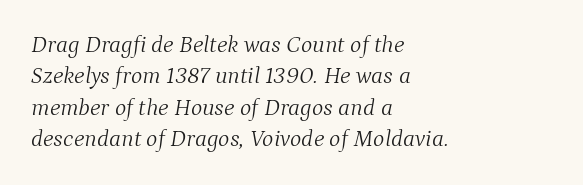
Evenly set lines give the paragraph a standard silhouette. You could call the tracking neutral — neither tight nor loose. A clean baseline with only descenders dipping below it. Weight class: somewhere from thin through regular.
